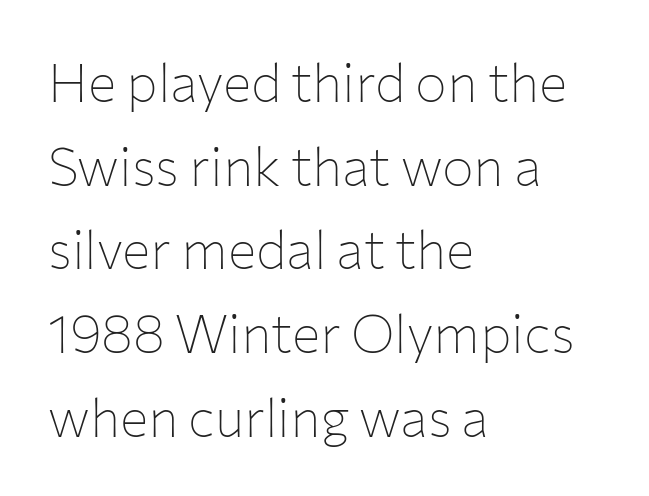
Ordinary non-slanted type is in use. This rendering features lettering with no underline. The rows are spaced the way most documents space them. The line texture is even and compact thanks to regular tracking. Looks like regular typesetting: each glyph gets only the width it needs. A sans-serif font was chosen for this passage.
